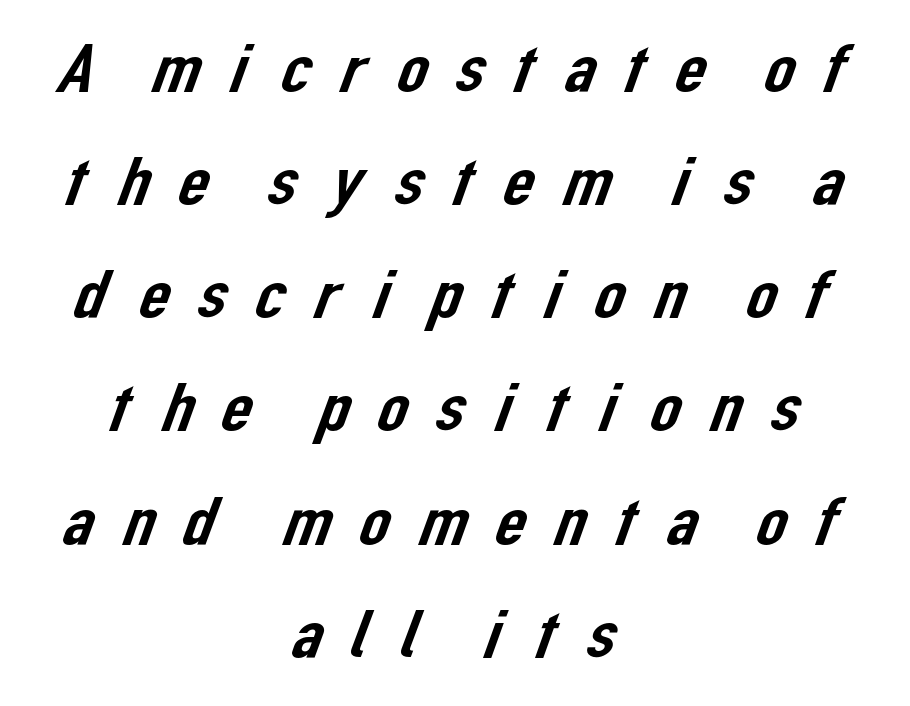
The image shows 69 px sans-serif type; set centered, normal line spacing (1.64x), unusually wide letter spacing (+0.3 em), not underlined; low stroke contrast and a medium x-height.
